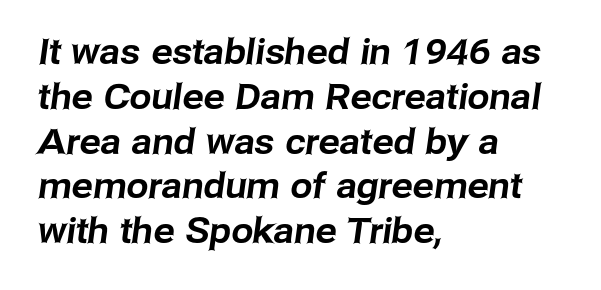
The image shows 35 px sans-serif type; set left-aligned, normal line spacing (1.28x), normal letter spacing, not underlined; low stroke contrast and a medium x-height.
